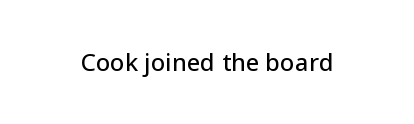
Observe the ordinary spacing: letters are neighbours, not strangers. Underline: absent. Rendered with straight, roman letterforms.
